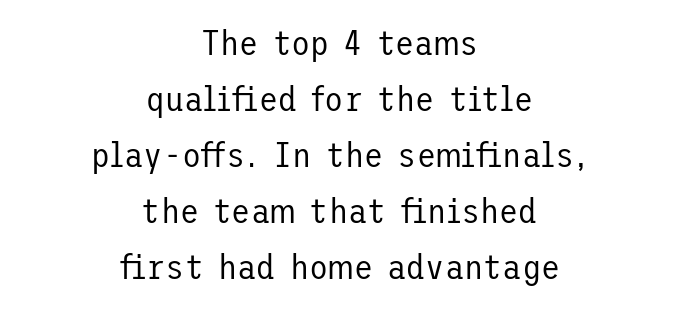
{"serif": "no", "italic": "no", "bold": "no", "weight": "regular", "width": "normal", "stroke_contrast": "low", "x_height": "medium", "underline": "no", "align": "center", "line_spacing": "normal", "line_spacing_ratio": 1.6, "letter_spacing": "normal", "letter_spacing_em": 0.0, "glyph_px": 35}
